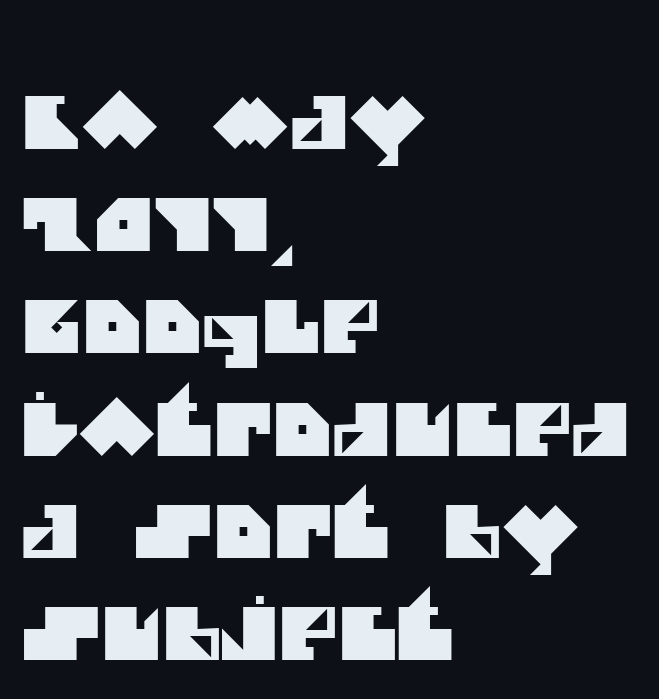
Typographically, this falls in the sans-serif category. Observe the ordinary spacing: letters are neighbours, not strangers. Alignment: flush left. Do the characters align in a grid? No, the font is proportional. The space directly below the letters is spotless. In terms of leading, this rendering sits right in the middle.
